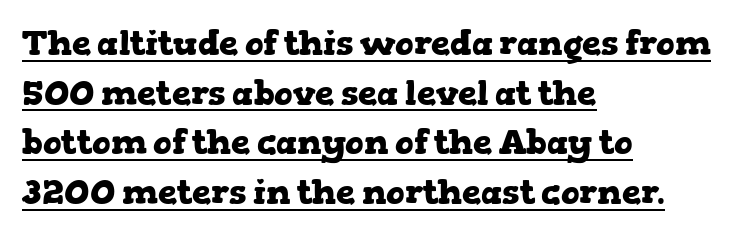
Rendered with straight, roman letterforms. Reading down the column, the eye jumps a familiar distance to each next line. The letters advance in unequal steps, a hallmark of proportional type. The passage shown is emphatically bold. The characters display serif detailing at their extremities. How are the letters spaced? Ordinarily, with no added tracking.
